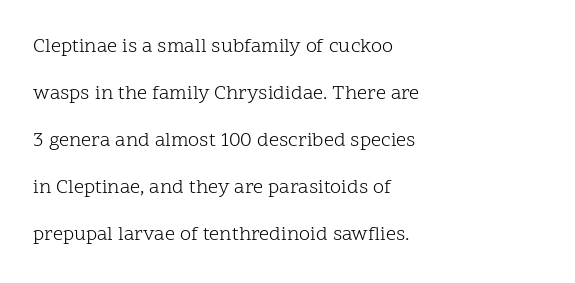
Q: Is the text bold? A: No.
Q: Is the text italic (slanted)? A: No, it is upright.
Q: Is the text underlined? A: No.
Q: How is the paragraph aligned? A: Left-aligned.
Q: Is the spacing between letters normal or unusually wide? A: Normal.
Q: Is the spacing between lines tight, normal or loose? A: Loose.
